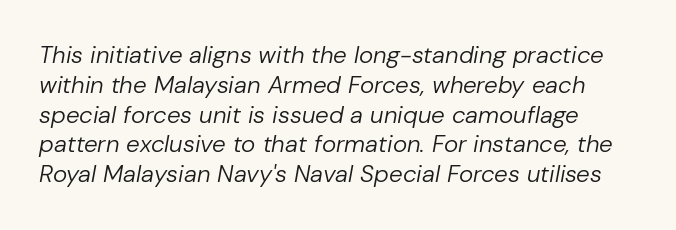
Q: Is the text bold? A: No.
Q: Is the text italic (slanted)? A: Yes, it leans right by about 10 degrees.
Q: Is the text underlined? A: No.
Q: Is the spacing between letters normal or unusually wide? A: Normal.
